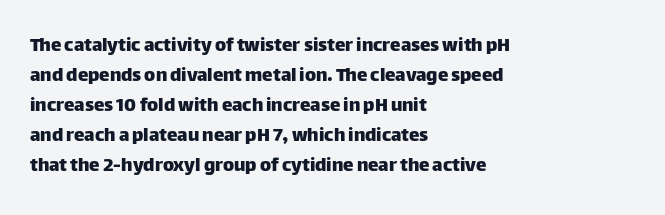
The image shows 21 px text type, upright; set left-aligned, normal line spacing (1.43x), normal letter spacing, not underlined.
